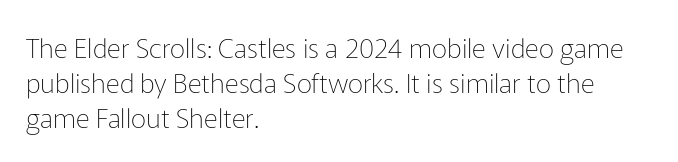
Q: Is the text bold? A: No.
Q: Is the text italic (slanted)? A: No, it is upright.
Q: Is the text underlined? A: No.
Q: How is the paragraph aligned? A: Left-aligned.
Q: Is the spacing between letters normal or unusually wide? A: Normal.
Q: Is the spacing between lines tight, normal or loose? A: Normal.
